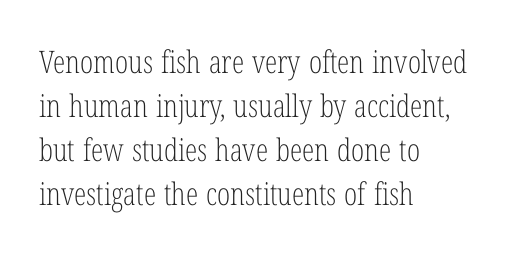
{"serif": "yes", "italic": "no", "bold": "no", "weight": "light", "width": "condensed", "stroke_contrast": "low", "x_height": "medium", "monospaced": "no", "underline": "no", "align": "left", "line_spacing": "normal", "line_spacing_ratio": 1.42, "letter_spacing": "normal", "letter_spacing_em": 0.0, "glyph_px": 31}
